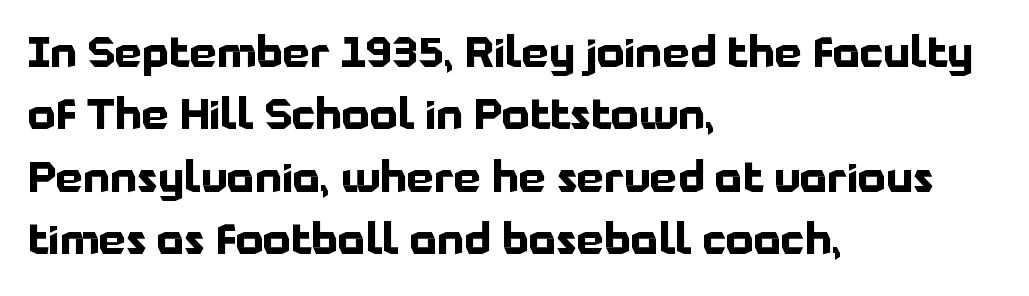
{"serif": "no", "italic": "no", "bold": "yes", "weight": "bold", "width": "normal", "stroke_contrast": "low", "x_height": "medium", "monospaced": "no", "underline": "no", "align": "left", "line_spacing": "normal", "line_spacing_ratio": 1.45, "letter_spacing": "normal", "letter_spacing_em": 0.0, "glyph_px": 43}
